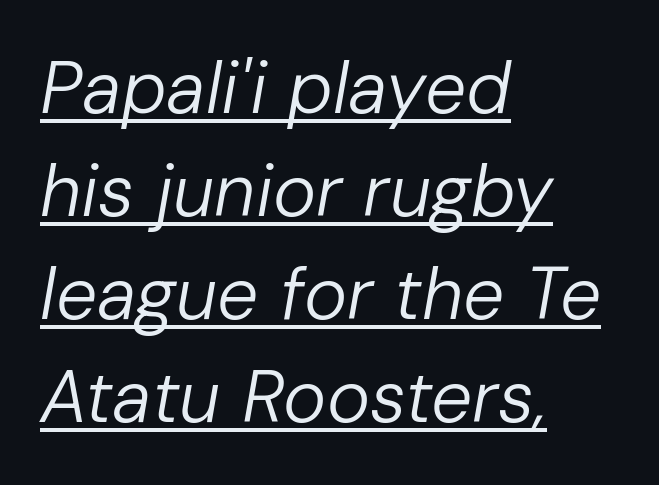
Q: Is the text bold? A: No.
Q: Is the text italic (slanted)? A: Yes, it leans right by about 10 degrees.
Q: Is the text underlined? A: Yes.
Q: How is the paragraph aligned? A: Left-aligned.
Q: Is the spacing between letters normal or unusually wide? A: Normal.
Q: Is the spacing between lines tight, normal or loose? A: Normal.
Q: Width (condensed, normal, or wide)? A: Normal.
Q: Stroke contrast? A: Low.
Q: x-height? A: Medium.
Q: Monospaced? A: No.
